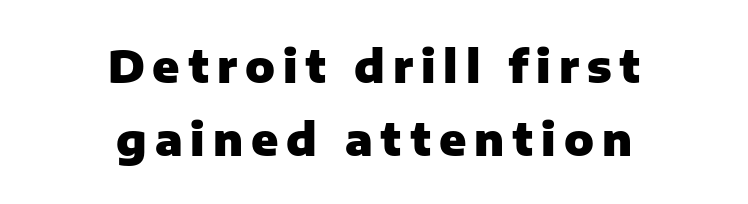
Q: Is the text bold? A: Yes.
Q: Is the text italic (slanted)? A: No, it is upright.
Q: Is the typeface a serif or a sans-serif typeface? A: Sans-serif.
Q: Is the text underlined? A: No.
Q: How is the paragraph aligned? A: Centered.
Q: Is the spacing between lines tight, normal or loose? A: Normal.
Q: Width (condensed, normal, or wide)? A: Normal.
Q: Stroke contrast? A: Low.
Q: x-height? A: Medium.
Q: Monospaced? A: No.
